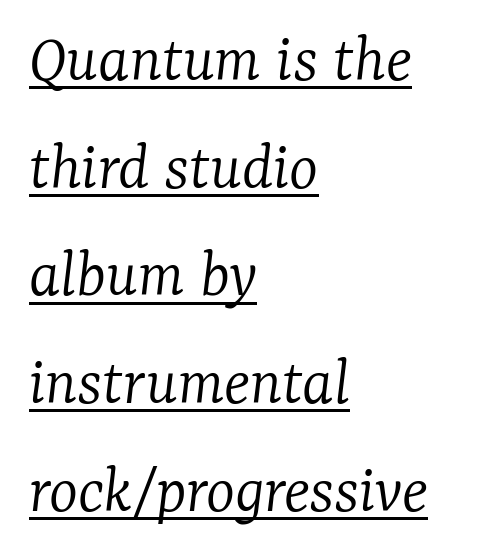
The image shows 69 px light serif type, italic (leaning right); set left-aligned, normal line spacing (1.56x), normal letter spacing, underlined; low stroke contrast and a medium x-height.
